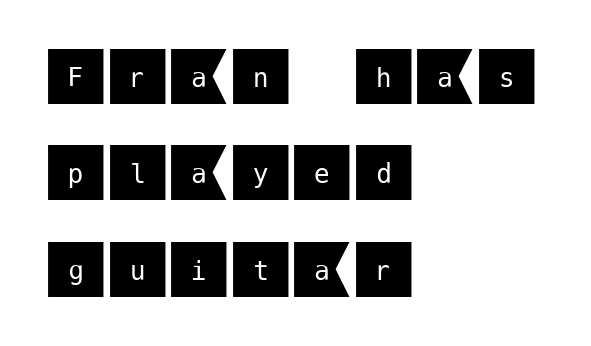
Examine the stroke ends and you'll find no serifs. This sample uses plain, unmodified letter spacing. Short and long lines alike share a common starting point at left. The letters stand straight up with perfectly vertical stems.
